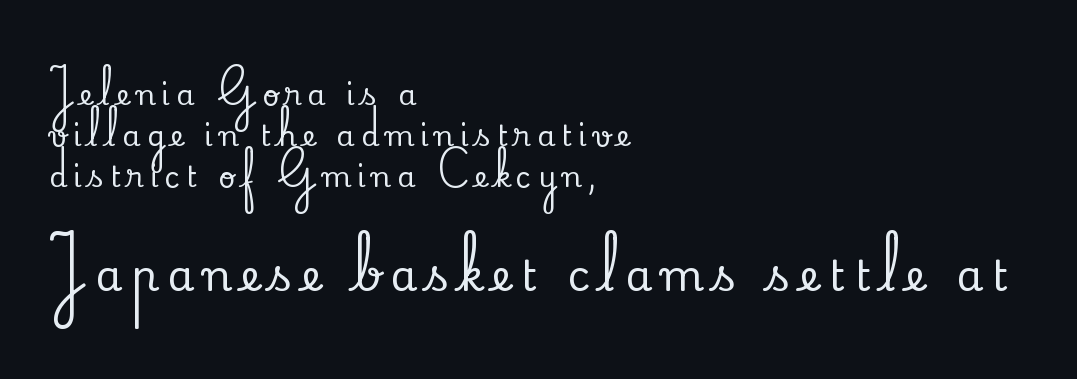
The image shows 43 px serif type, upright; set left-aligned, normal line spacing (1.42x), unusually wide letter spacing (+0.21 em), not underlined; the second (bottom) block is 1.48x larger; low stroke contrast and a small x-height.
